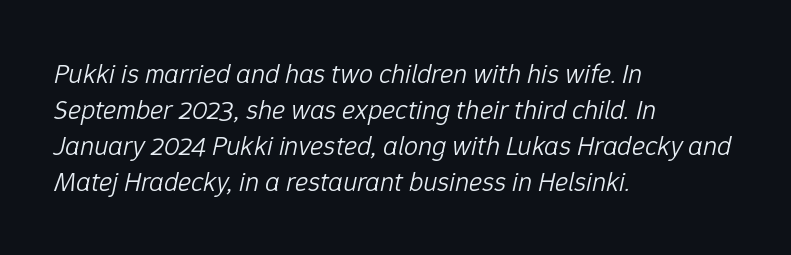
Caption: multi-line text, flush left, ragged right. Would a proofreader flag this as italicized? Yes. No heavy texture on the line: the type isn't bold. Characters follow at the spacing the type designer built in.
